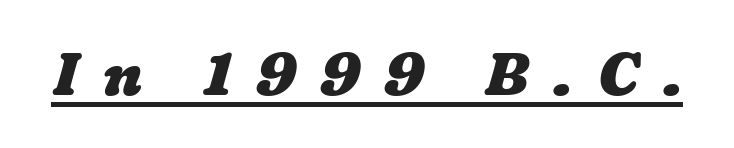
{"bold": "yes", "weight": "heavy", "width": "wide", "stroke_contrast": "low", "x_height": "medium", "monospaced": "no", "underline": "yes", "letter_spacing": "wide", "letter_spacing_em": 0.42, "glyph_px": 59}
